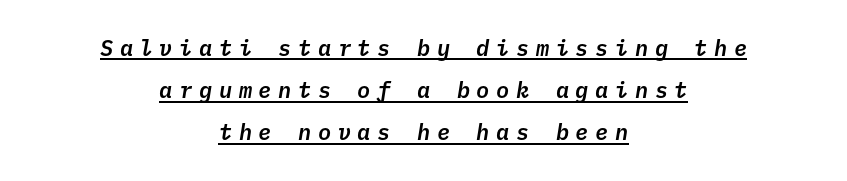
The passage shown is underscored from start to finish. Substantial extra tracking has been applied to these lines. Where is the straight margin? There isn't one; the lines are centered. The rendering applies a slant to the glyphs. One glance says open: line gaps are wider than usual.
